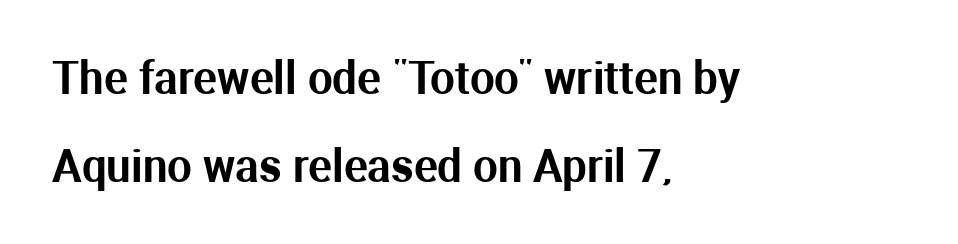
{"serif": "no", "italic": "no", "width": "normal", "stroke_contrast": "medium", "x_height": "medium", "monospaced": "no", "underline": "no", "align": "left", "line_spacing": "loose", "line_spacing_ratio": 2.0, "letter_spacing": "normal", "letter_spacing_em": 0.0, "glyph_px": 44}
